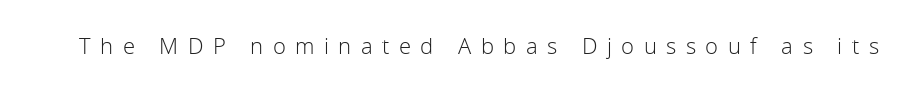
Q: Is the text bold? A: No.
Q: Is the text italic (slanted)? A: No, it is upright.
Q: Is the text underlined? A: No.
Q: Is the spacing between letters normal or unusually wide? A: Unusually wide.
